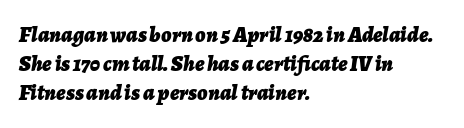
Q: Is the text bold? A: Yes.
Q: Is the text italic (slanted)? A: Yes, it leans right by about 7 degrees.
Q: Is the text underlined? A: No.
Q: How is the paragraph aligned? A: Left-aligned.
Q: Is the spacing between letters normal or unusually wide? A: Normal.
Q: Is the spacing between lines tight, normal or loose? A: Normal.
